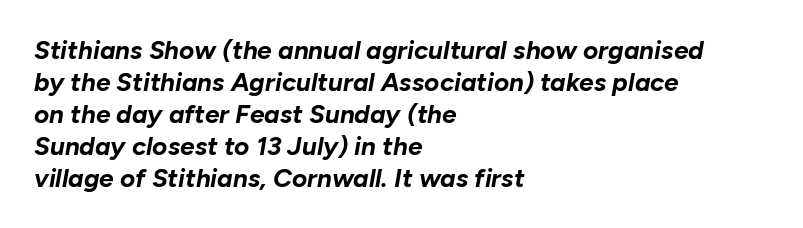
The image shows 26 px bold type, italic (leaning right); set left-aligned, line spacing 1.23x, normal letter spacing, not underlined.
